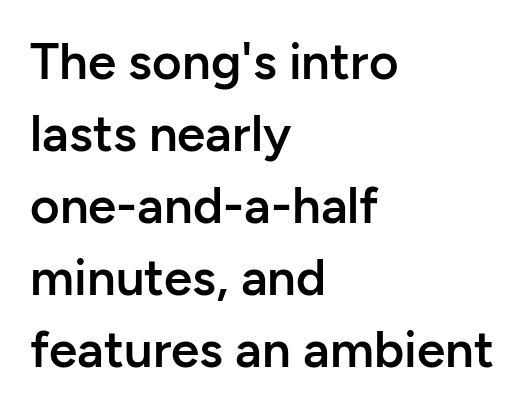
The image shows 51 px semibold sans-serif type, upright; set left-aligned, normal line spacing (1.41x), normal letter spacing, not underlined; low stroke contrast and a medium x-height.
